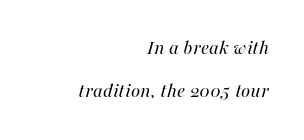
Q: Is the text bold? A: No.
Q: Is the text italic (slanted)? A: Yes, it leans right by about 16 degrees.
Q: Is the text underlined? A: No.
Q: How is the paragraph aligned? A: Right-aligned.
Q: Is the spacing between letters normal or unusually wide? A: Normal.
Q: Is the spacing between lines tight, normal or loose? A: Loose.
